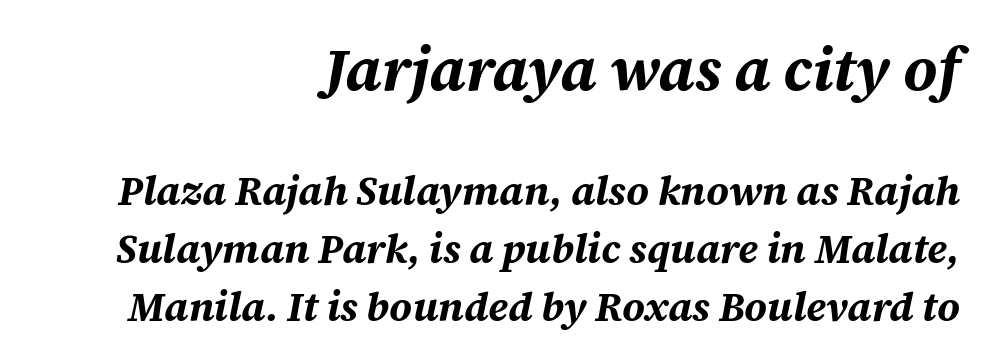
Q: Is the text bold? A: Yes.
Q: Is the text italic (slanted)? A: Yes, it leans right by about 12 degrees.
Q: Is the text underlined? A: No.
Q: How is the paragraph aligned? A: Right-aligned.
Q: Is the spacing between letters normal or unusually wide? A: Normal.
Q: Is the spacing between lines tight, normal or loose? A: Normal.
Q: Which block of text is set in a larger size, the first (top) or the second (bottom)? A: The first (top) one.
Q: Width (condensed, normal, or wide)? A: Normal.
Q: Stroke contrast? A: Medium.
Q: x-height? A: Large.
Q: Monospaced? A: No.
